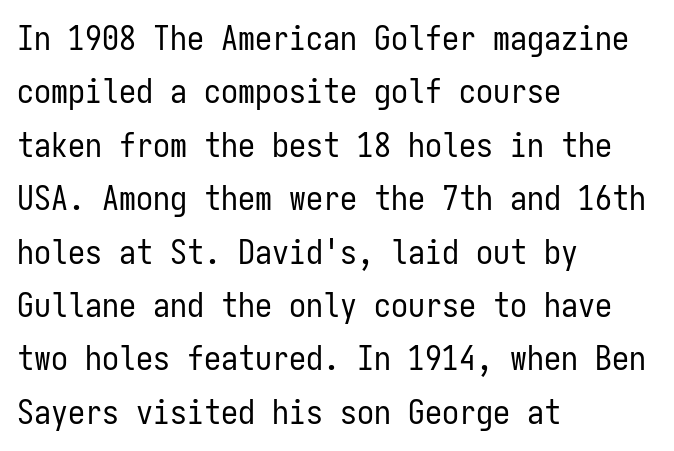
This rendering leaves character spacing at its baseline value. Does the lettering tilt? It doesn't — this is upright. Line beginnings align vertically; line endings do not. The characters are drawn with everyday or finer stroke widths. Check where the strokes stop: nothing finishes them off — pure sans. Honestly, the row spacing looks completely unremarkable.
